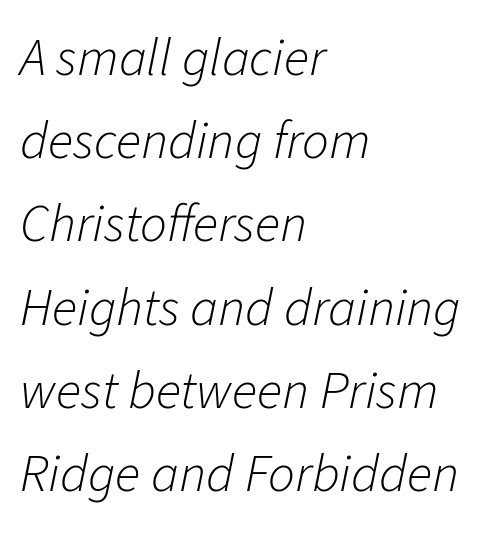
Q: Is the text bold? A: No.
Q: Is the text italic (slanted)? A: Yes, it leans right by about 11 degrees.
Q: Is the text underlined? A: No.
Q: How is the paragraph aligned? A: Left-aligned.
Q: Is the spacing between letters normal or unusually wide? A: Normal.
Q: Is the spacing between lines tight, normal or loose? A: Normal.
Q: Width (condensed, normal, or wide)? A: Normal.
Q: Stroke contrast? A: Low.
Q: x-height? A: Medium.
Q: Monospaced? A: No.
